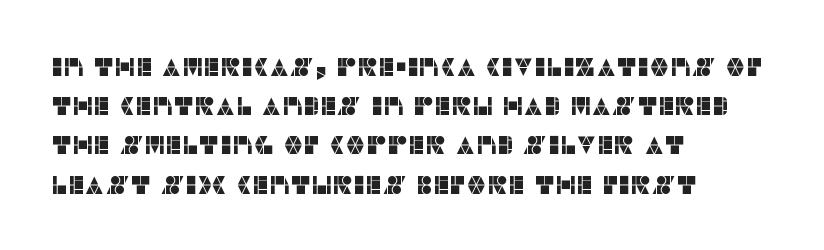
{"italic": "no", "underline": "no", "align": "left", "line_spacing": "normal", "line_spacing_ratio": 1.57, "letter_spacing": "normal", "letter_spacing_em": 0.0, "glyph_px": 25}
